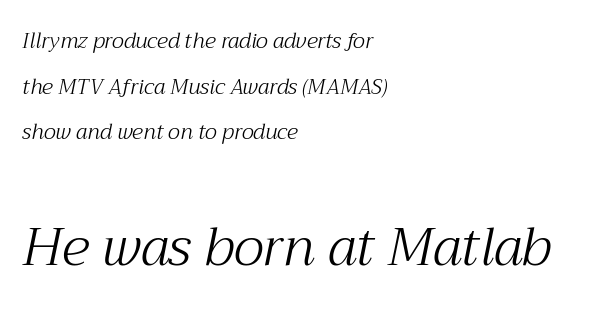
The image shows 53 px light serif type, italic (leaning right); set left-aligned, loose line spacing (2.17x), normal letter spacing, not underlined; the second (bottom) block is 2.52x larger; medium stroke contrast and a medium x-height.
